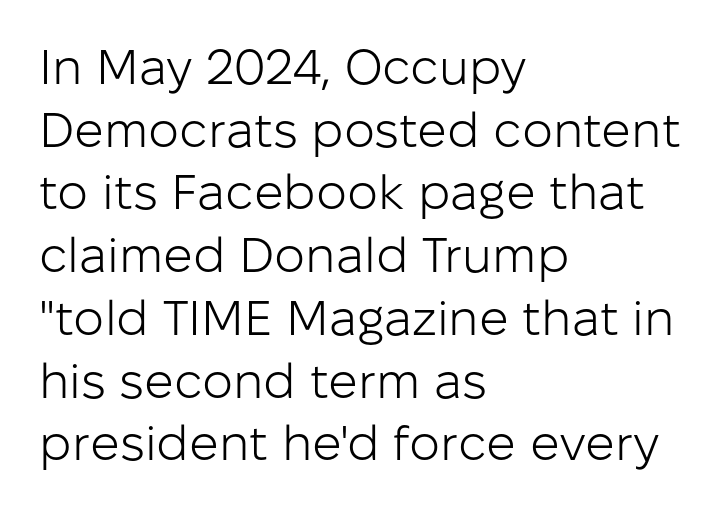
{"serif": "no", "italic": "no", "bold": "no", "weight": "light", "width": "normal", "stroke_contrast": "low", "x_height": "medium", "monospaced": "no", "underline": "no", "align": "left", "line_spacing": "normal", "line_spacing_ratio": 1.28, "letter_spacing": "normal", "letter_spacing_em": 0.0, "glyph_px": 49}
